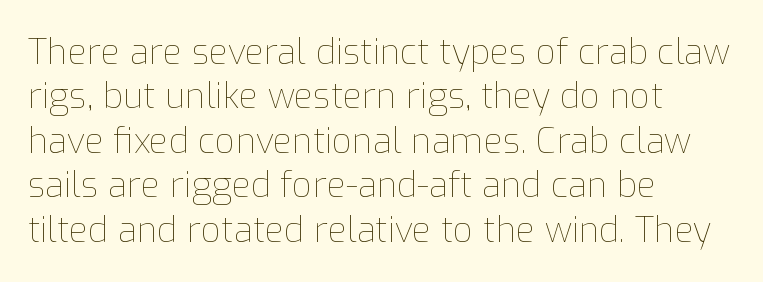
The designer left line spacing at the default. Does the lettering tilt? It doesn't — this is upright. The strokes carry an ordinary text weight at most. These lines are rendered in a variable-pitch font. Alignment: flush left.
